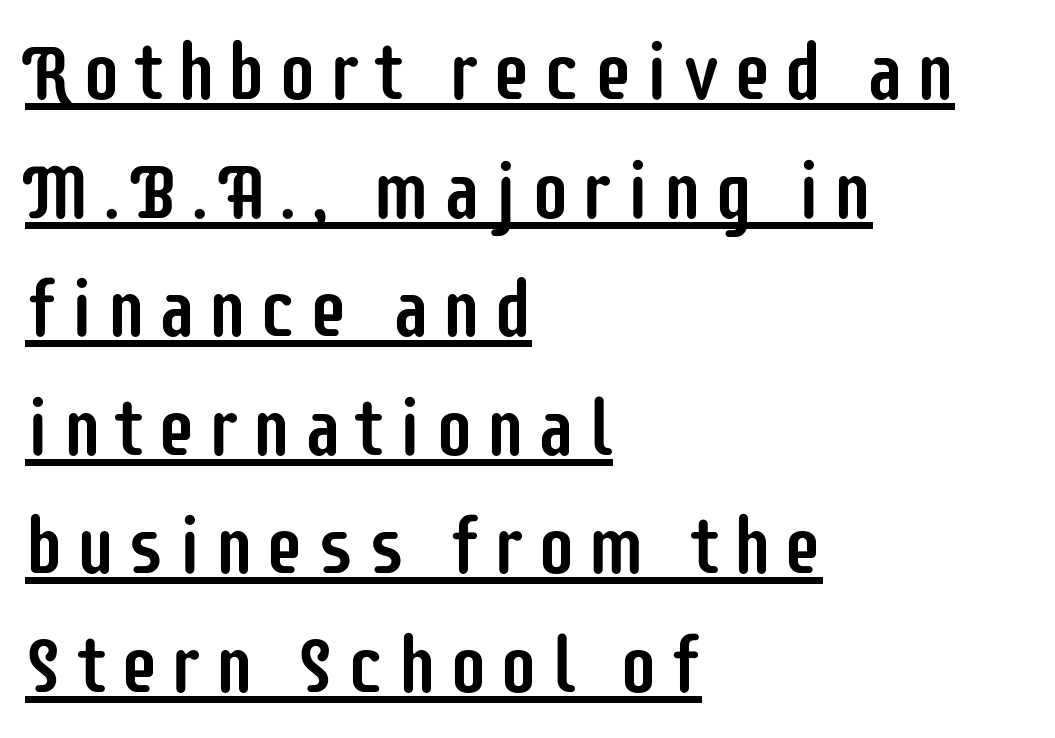
The image shows 78 px condensed sans-serif type, upright; set left-aligned, normal line spacing (1.52x), underlined; low stroke contrast and a large x-height.
